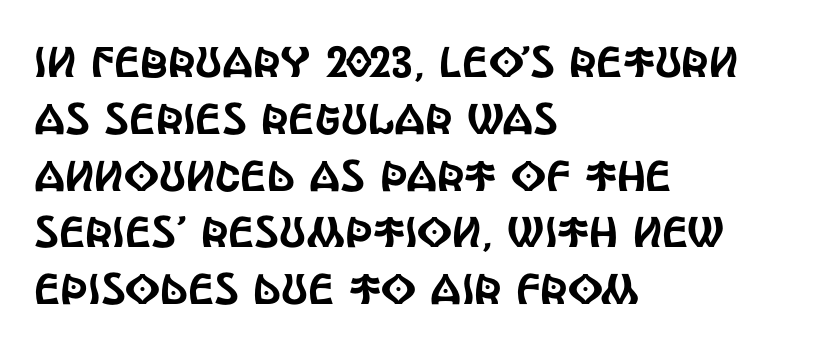
The image shows 43 px condensed sans-serif type, upright; set left-aligned, normal line spacing (1.32x), normal letter spacing, not underlined; a large x-height.
